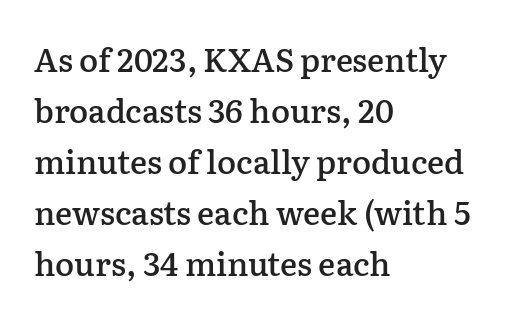
Note the varied advance widths — an 'i' is clearly narrower than an 'm'. The rag falls on the right side of this text block. No word sits above an underline. Vertically, the passage feels balanced, rows spaced as you'd expect. Stems and bowls a touch heavier than normal — semibold. The specimen reads as upright at a glance.
